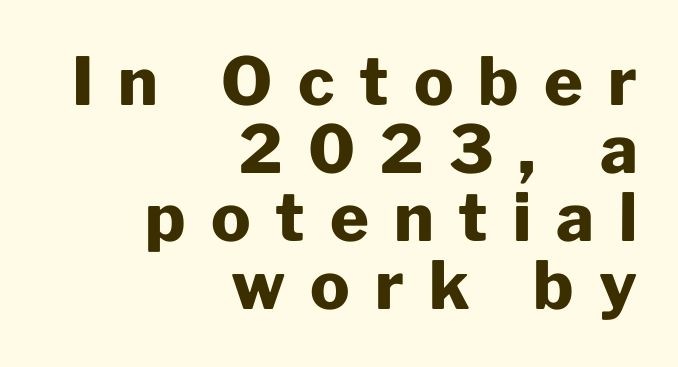
The image shows 66 px heavy sans-serif type, upright; set right-aligned, tight line spacing (1.03x), unusually wide letter spacing (+0.38 em), not underlined; low stroke contrast and a medium x-height.
